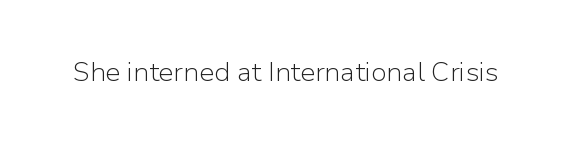
The image shows 27 px text type, upright; set normal letter spacing, not underlined.
